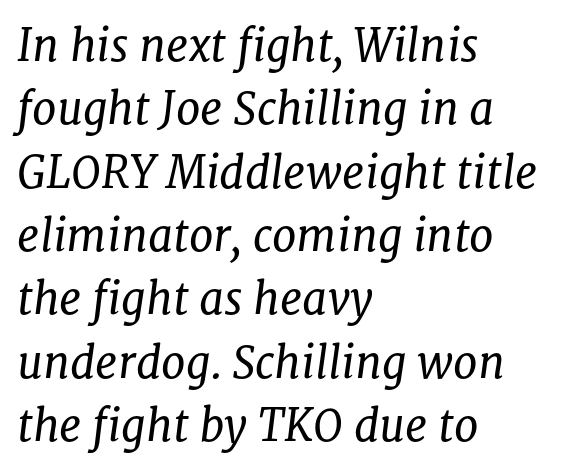
Q: Is the text bold? A: No.
Q: Is the text italic (slanted)? A: Yes, it leans right by about 8 degrees.
Q: Is the typeface a serif or a sans-serif typeface? A: Serif.
Q: Is the text underlined? A: No.
Q: How is the paragraph aligned? A: Left-aligned.
Q: Is the spacing between letters normal or unusually wide? A: Normal.
Q: Is the spacing between lines tight, normal or loose? A: Normal.
Q: Width (condensed, normal, or wide)? A: Normal.
Q: Stroke contrast? A: Low.
Q: x-height? A: Medium.
Q: Monospaced? A: No.
